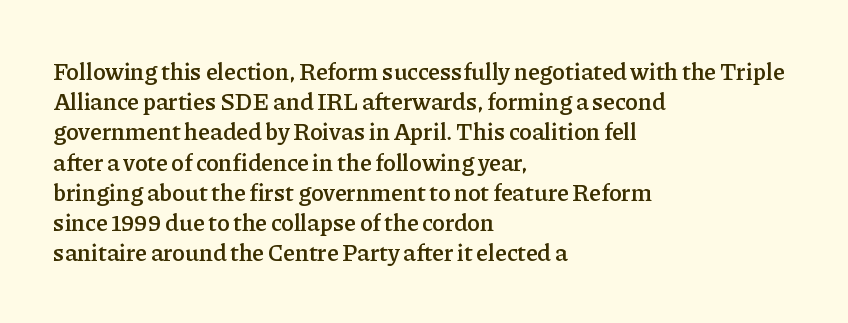
{"italic": "no", "bold": "semi", "underline": "no", "align": "left", "line_spacing": "normal", "line_spacing_ratio": 1.26, "letter_spacing": "normal", "letter_spacing_em": 0.0, "glyph_px": 24}
